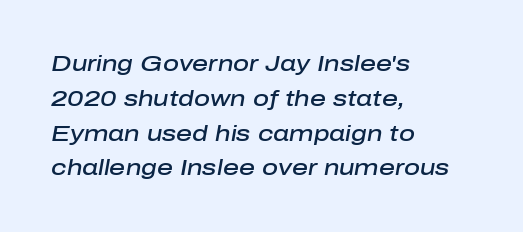
Q: Is the text bold? A: Semi-bold.
Q: Is the text italic (slanted)? A: Yes, it leans right by about 10 degrees.
Q: Is the text underlined? A: No.
Q: How is the paragraph aligned? A: Left-aligned.
Q: Is the spacing between letters normal or unusually wide? A: Normal.
Q: Is the spacing between lines tight, normal or loose? A: Normal.
